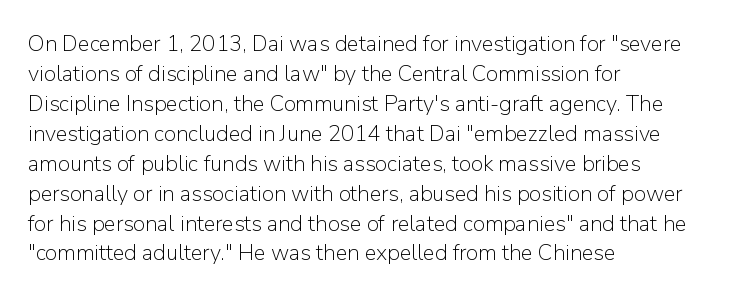
Q: Is the text bold? A: No.
Q: Is the text italic (slanted)? A: No, it is upright.
Q: Is the text underlined? A: No.
Q: How is the paragraph aligned? A: Left-aligned.
Q: Is the spacing between letters normal or unusually wide? A: Normal.
Q: Is the spacing between lines tight, normal or loose? A: Normal.
